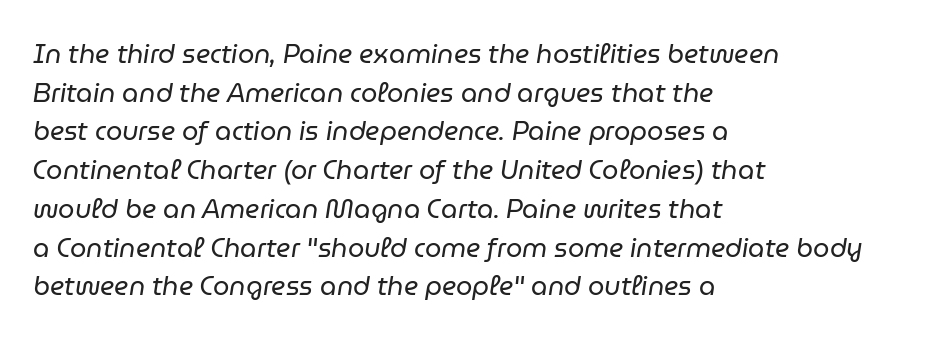
Q: Is the text bold? A: No.
Q: Is the text italic (slanted)? A: Yes, it leans right by about 9 degrees.
Q: Is the text underlined? A: No.
Q: How is the paragraph aligned? A: Left-aligned.
Q: Is the spacing between letters normal or unusually wide? A: Normal.
Q: Is the spacing between lines tight, normal or loose? A: Normal.
